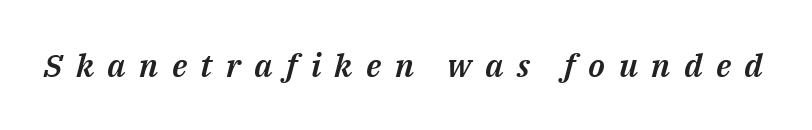
Q: Is the text italic (slanted)? A: Yes, it leans right by about 14 degrees.
Q: Is the text underlined? A: No.
Q: Is the spacing between letters normal or unusually wide? A: Unusually wide.
Q: Width (condensed, normal, or wide)? A: Normal.
Q: Stroke contrast? A: Medium.
Q: x-height? A: Medium.
Q: Monospaced? A: No.
